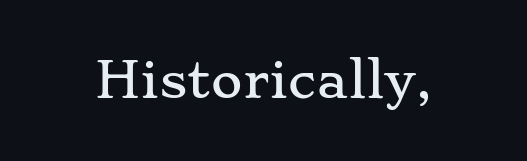
Q: Is the text italic (slanted)? A: No, it is upright.
Q: Is the typeface a serif or a sans-serif typeface? A: Serif.
Q: Is the text underlined? A: No.
Q: Is the spacing between letters normal or unusually wide? A: Normal.
Q: Width (condensed, normal, or wide)? A: Wide.
Q: Stroke contrast? A: Low.
Q: x-height? A: Small.
Q: Monospaced? A: No.
